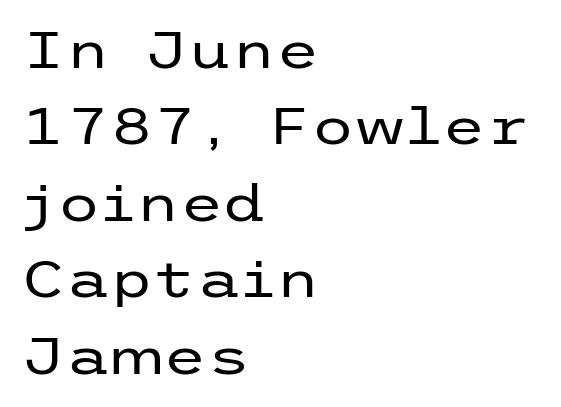
Counters stay open thanks to moderate or lighter strokes. The glyphs are unaccompanied by any horizontal stroke below them. I'd call this a sans setting — the letters go barefoot. Successive baselines arrive at the customary interval. Every character sits straight up, as roman type does.
